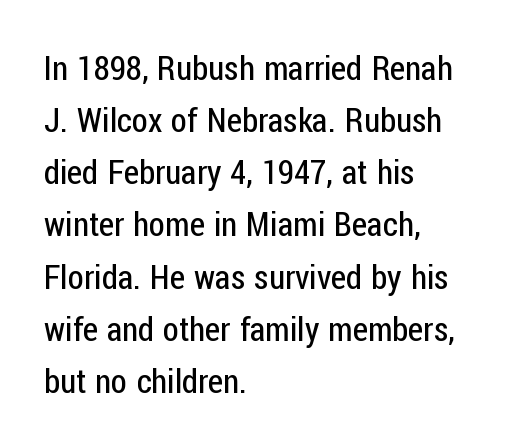
Q: Is the text bold? A: No.
Q: Is the text italic (slanted)? A: No, it is upright.
Q: Is the typeface a serif or a sans-serif typeface? A: Sans-serif.
Q: Is the text underlined? A: No.
Q: How is the paragraph aligned? A: Left-aligned.
Q: Is the spacing between letters normal or unusually wide? A: Normal.
Q: Is the spacing between lines tight, normal or loose? A: Normal.
Q: Width (condensed, normal, or wide)? A: Condensed.
Q: Stroke contrast? A: Low.
Q: x-height? A: Medium.
Q: Monospaced? A: No.
